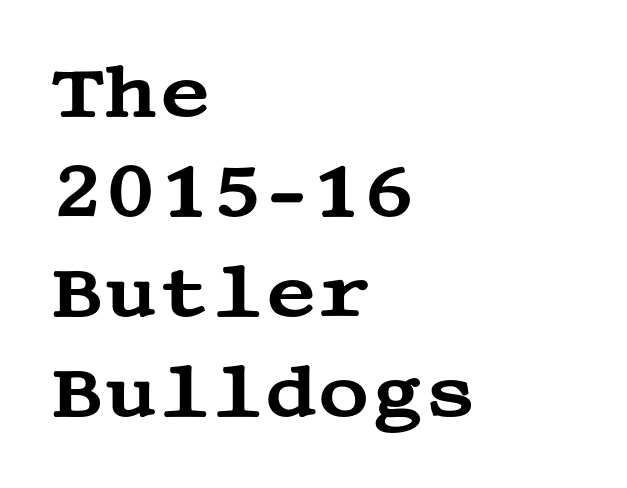
{"serif": "yes", "italic": "no", "width": "wide", "stroke_contrast": "medium", "x_height": "large", "underline": "no", "align": "left", "line_spacing": "normal", "line_spacing_ratio": 1.39, "letter_spacing": "normal", "letter_spacing_em": 0.0, "glyph_px": 72}
